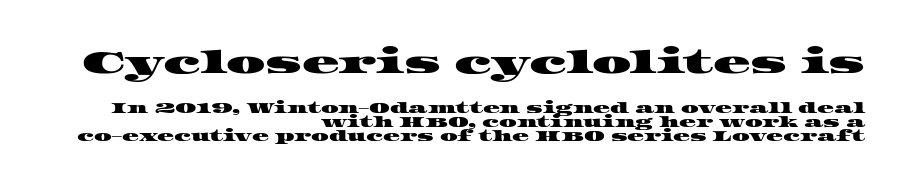
{"serif": "yes", "width": "wide", "stroke_contrast": "high", "x_height": "large", "monospaced": "no", "underline": "no", "align": "right", "line_spacing": "tight", "line_spacing_ratio": 1.0, "letter_spacing": "normal", "letter_spacing_em": 0.0, "larger_block": "first", "size_ratio": 2.21, "glyph_px": 31}
